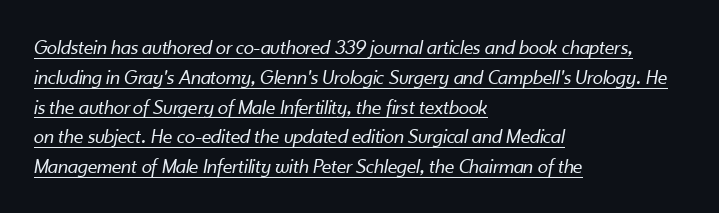
{"italic": "yes", "lean": "right", "slant_degrees": 10, "bold": "no", "underline": "yes", "align": "left", "line_spacing": "normal", "line_spacing_ratio": 1.42, "letter_spacing": "normal", "letter_spacing_em": 0.0, "glyph_px": 21}
